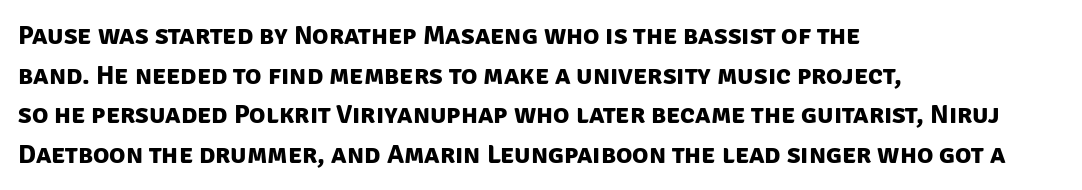
Q: Is the text bold? A: Yes.
Q: Is the text underlined? A: No.
Q: How is the paragraph aligned? A: Left-aligned.
Q: Is the spacing between letters normal or unusually wide? A: Normal.
Q: Is the spacing between lines tight, normal or loose? A: Normal.
